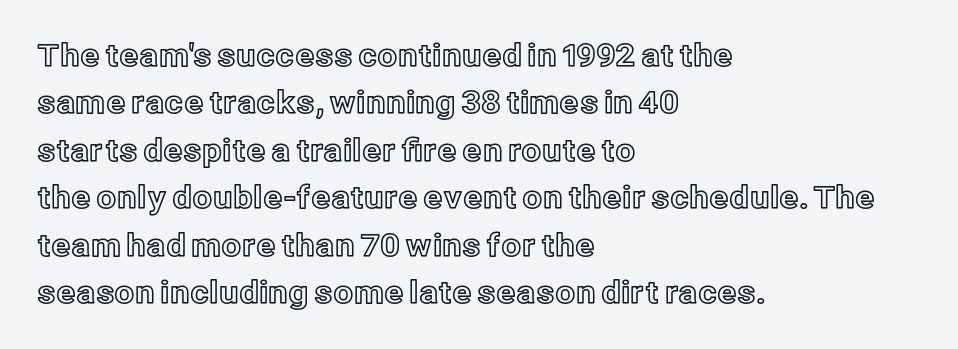
{"italic": "no", "width": "normal", "x_height": "medium", "monospaced": "no", "underline": "no", "align": "left", "line_spacing": "normal", "line_spacing_ratio": 1.53, "letter_spacing": "normal", "letter_spacing_em": 0.0, "glyph_px": 31}
